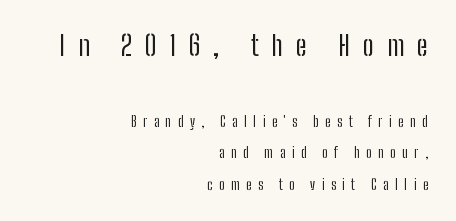
Words float on clear page, feet unadorned. These lines are composed in type without serifs. Is this a fixed-width face? No — the glyphs have proportional, varying widths. Widely set lines give the paragraph a tall, airy silhouette. Note: larger setting up top, smaller setting below. This is not heavy type; no bold has been used.
